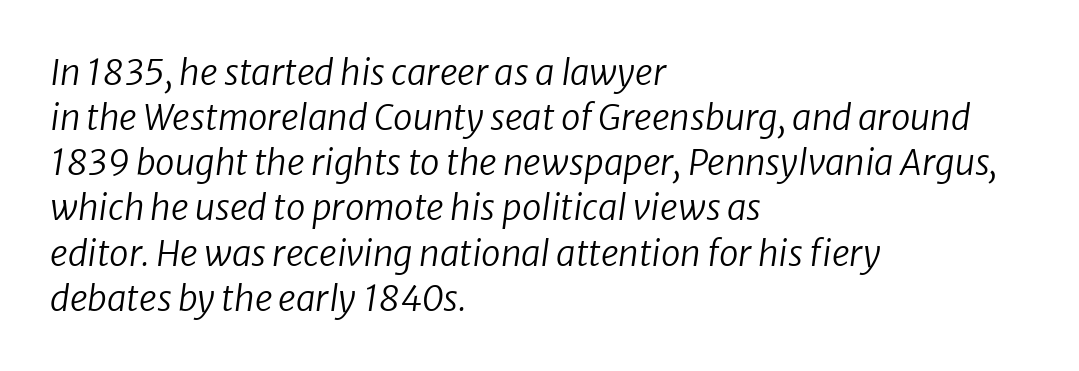
Q: Is the text bold? A: No.
Q: Is the text italic (slanted)? A: Yes, it leans right by about 8 degrees.
Q: Is the text underlined? A: No.
Q: How is the paragraph aligned? A: Left-aligned.
Q: Is the spacing between letters normal or unusually wide? A: Normal.
Q: Is the spacing between lines tight, normal or loose? A: Normal.
Q: Width (condensed, normal, or wide)? A: Normal.
Q: Stroke contrast? A: Low.
Q: x-height? A: Medium.
Q: Monospaced? A: No.
